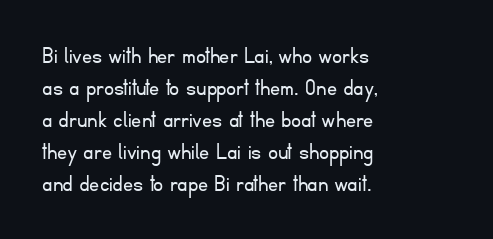
Q: Is the text bold? A: No.
Q: Is the text italic (slanted)? A: No, it is upright.
Q: Is the text underlined? A: No.
Q: How is the paragraph aligned? A: Left-aligned.
Q: Is the spacing between letters normal or unusually wide? A: Normal.
Q: Is the spacing between lines tight, normal or loose? A: Normal.
